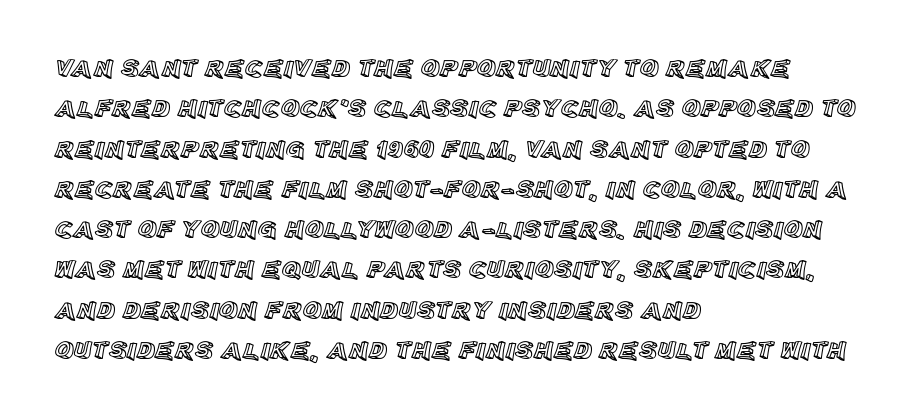
Q: Is the text italic (slanted)? A: Yes.
Q: Is the text underlined? A: No.
Q: How is the paragraph aligned? A: Left-aligned.
Q: Is the spacing between letters normal or unusually wide? A: Normal.
Q: Is the spacing between lines tight, normal or loose? A: Normal.
